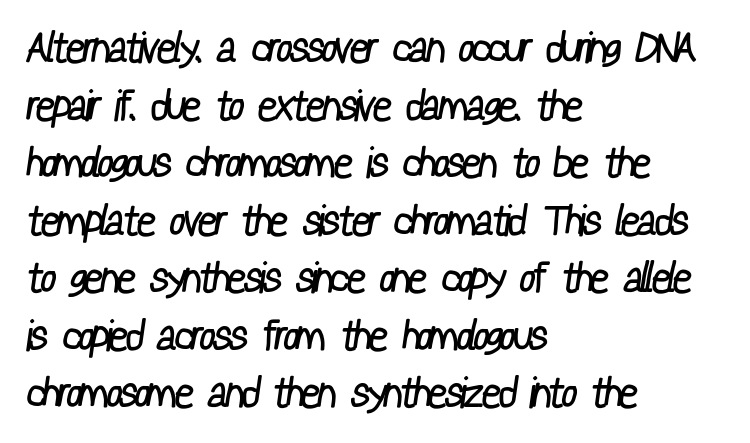
The image shows 42 px regular-weight, condensed sans-serif type; set left-aligned, normal line spacing (1.37x), normal letter spacing, not underlined; low stroke contrast and a medium x-height.
